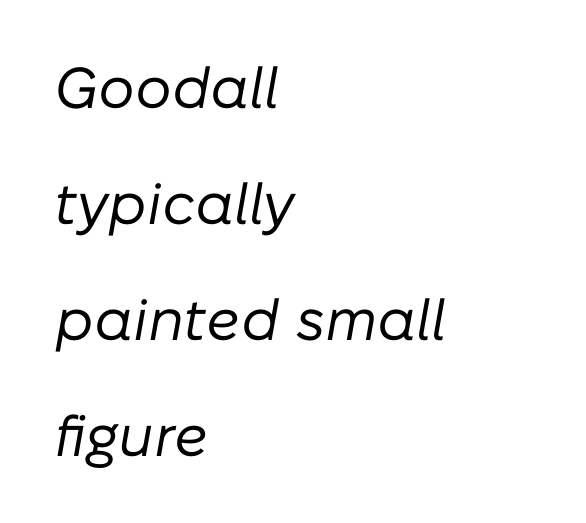
The image shows 58 px regular-weight type, italic (leaning right); set left-aligned, loose line spacing (2.0x), normal letter spacing, not underlined; low stroke contrast and a medium x-height.
